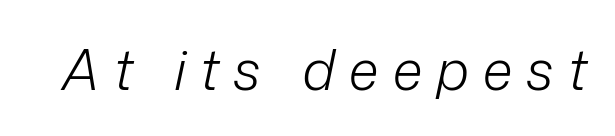
The horizontal fit of the characters is loose and conspicuously gappy. The specimen reads as italic at a glance. Stems here are at most as thick as an everyday book face. A typesetter would call this proportional, since set widths differ per character. The area under the type is left untouched.
